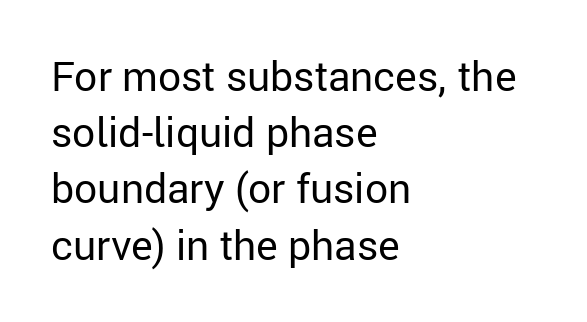
{"serif": "no", "italic": "no", "bold": "no", "weight": "regular", "width": "normal", "stroke_contrast": "low", "x_height": "medium", "monospaced": "no", "underline": "no", "align": "left", "line_spacing": "normal", "line_spacing_ratio": 1.37, "letter_spacing": "normal", "letter_spacing_em": 0.0, "glyph_px": 41}
